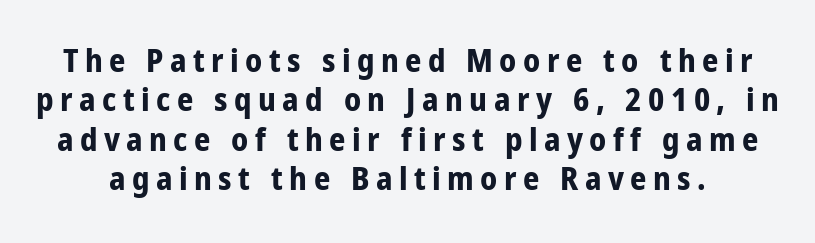
Display-style spreading of the glyphs; the letterfit is very open. Spacing verdict: proportional, widths tailored to each character. Honestly, there is no underline to notice here at all. Stroke terminals: plain, sans-serif. Summary of weight: heavy, a full bold.
